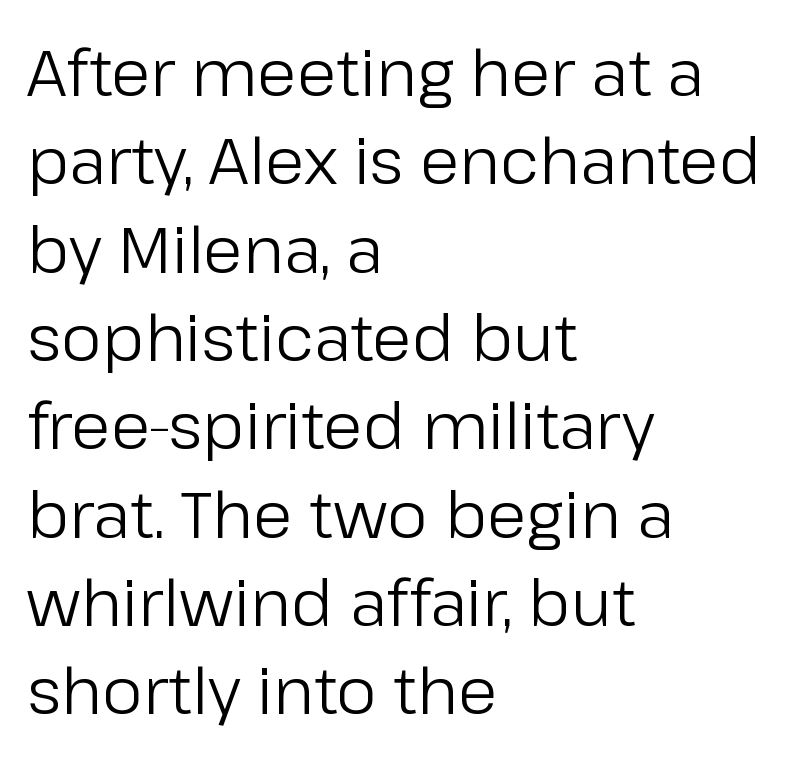
Q: Is the text bold? A: No.
Q: Is the text italic (slanted)? A: No, it is upright.
Q: Is the typeface a serif or a sans-serif typeface? A: Sans-serif.
Q: Is the text underlined? A: No.
Q: How is the paragraph aligned? A: Left-aligned.
Q: Is the spacing between letters normal or unusually wide? A: Normal.
Q: Is the spacing between lines tight, normal or loose? A: Normal.
Q: Width (condensed, normal, or wide)? A: Normal.
Q: Stroke contrast? A: Low.
Q: x-height? A: Medium.
Q: Monospaced? A: No.
